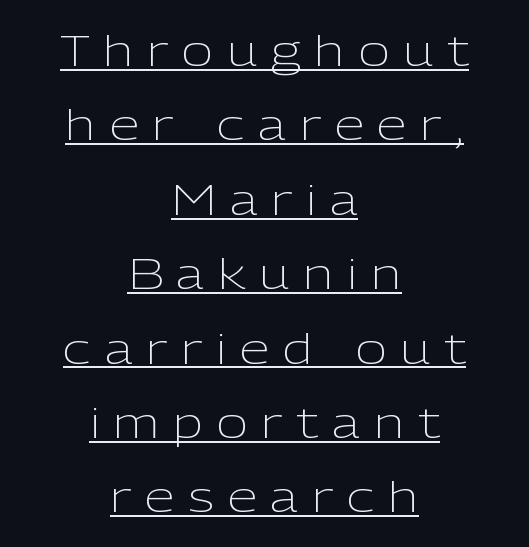
Q: Is the text bold? A: No.
Q: Is the text italic (slanted)? A: No, it is upright.
Q: Is the typeface a serif or a sans-serif typeface? A: Sans-serif.
Q: Is the text underlined? A: Yes.
Q: How is the paragraph aligned? A: Centered.
Q: Is the spacing between letters normal or unusually wide? A: Unusually wide.
Q: Width (condensed, normal, or wide)? A: Normal.
Q: Stroke contrast? A: Low.
Q: x-height? A: Medium.
Q: Monospaced? A: No.
